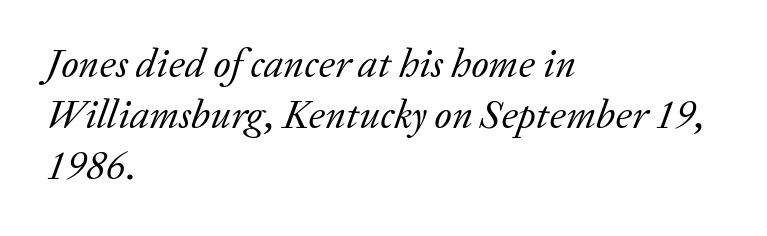
Q: Is the text bold? A: No.
Q: Is the text italic (slanted)? A: Yes, it leans right by about 20 degrees.
Q: Is the typeface a serif or a sans-serif typeface? A: Serif.
Q: Is the text underlined? A: No.
Q: How is the paragraph aligned? A: Left-aligned.
Q: Is the spacing between letters normal or unusually wide? A: Normal.
Q: Width (condensed, normal, or wide)? A: Normal.
Q: Stroke contrast? A: Low.
Q: x-height? A: Medium.
Q: Monospaced? A: No.
